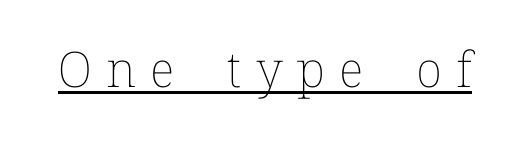
Q: Is the text bold? A: No.
Q: Is the text italic (slanted)? A: No, it is upright.
Q: Is the text underlined? A: Yes.
Q: Is the spacing between letters normal or unusually wide? A: Unusually wide.
Q: Width (condensed, normal, or wide)? A: Normal.
Q: Stroke contrast? A: Low.
Q: x-height? A: Medium.
Q: Monospaced? A: No.
